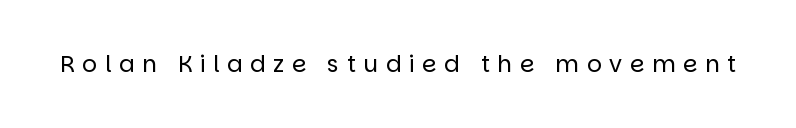
{"italic": "no", "bold": "no", "underline": "no", "letter_spacing": "wide", "letter_spacing_em": 0.33, "glyph_px": 23}
